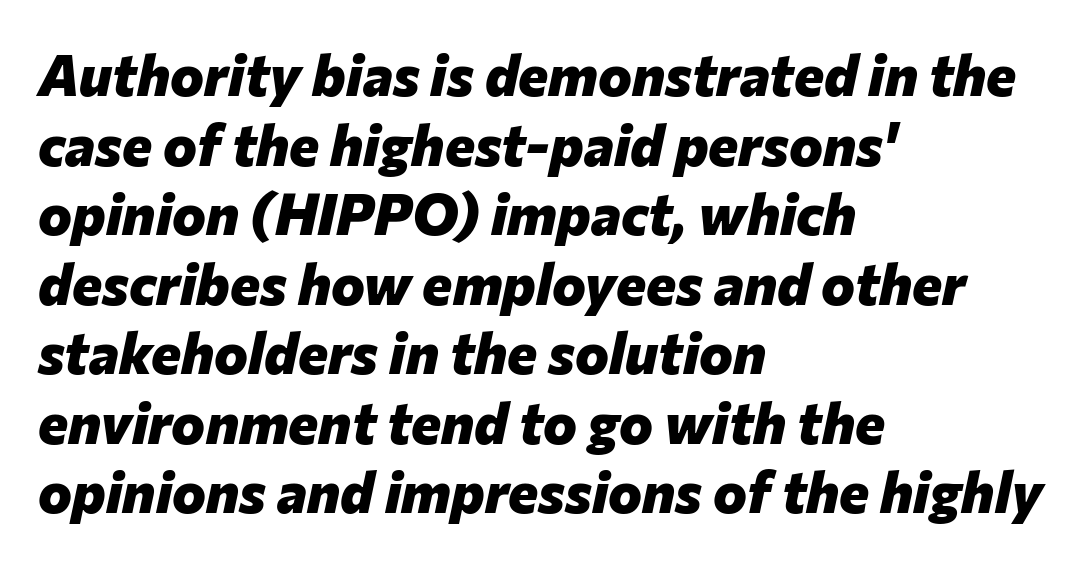
Caption: multi-line text, flush left, ragged right. The rendering uses a bold face; every stroke is thick and dark. Character widths vary here, with narrow letters taking less room than wide ones. Inter-character spacing is left at the font's built-in metrics. Is the type slanted? Yes — the strokes lean at a clear angle. Beneath every word, the page is bare.
